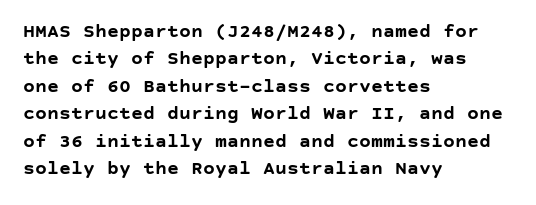
{"italic": "no", "bold": "yes", "underline": "no", "align": "left", "line_spacing": "normal", "line_spacing_ratio": 1.37, "letter_spacing": "normal", "letter_spacing_em": 0.0, "glyph_px": 20}
